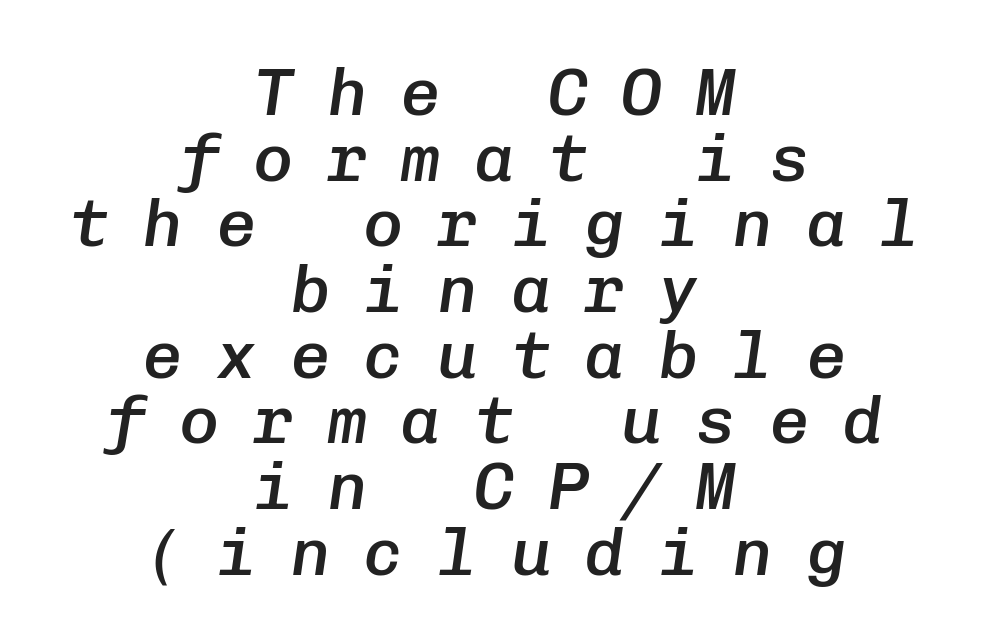
Fixed-width glyphs throughout — classic coding-font behaviour. Does extra space separate the letters? Yes, quite a lot of it. The vertical gap from one line to the next is small. Letters rest on an invisible, unmarked baseline. Tall strokes in this sample are angled rather than plumb. Alignment: centered.
